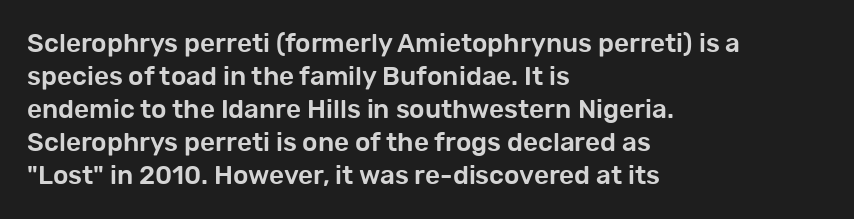
Q: Is the text italic (slanted)? A: No, it is upright.
Q: Is the text underlined? A: No.
Q: How is the paragraph aligned? A: Left-aligned.
Q: Is the spacing between letters normal or unusually wide? A: Normal.
Q: Is the spacing between lines tight, normal or loose? A: Normal.
